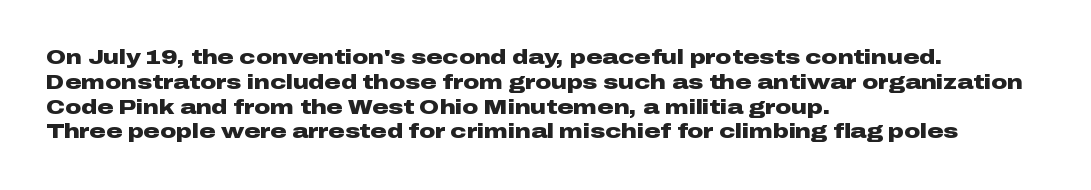
{"italic": "no", "bold": "yes", "underline": "no", "align": "left", "line_spacing_ratio": 1.24, "letter_spacing": "normal", "letter_spacing_em": 0.0, "glyph_px": 20}
